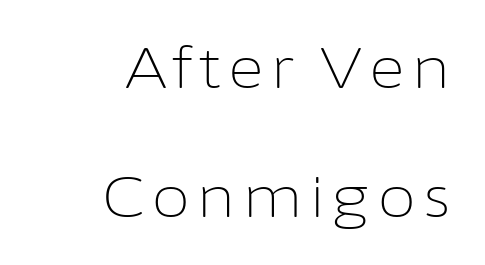
{"serif": "no", "italic": "no", "bold": "no", "weight": "light", "width": "normal", "stroke_contrast": "low", "x_height": "medium", "monospaced": "no", "underline": "no", "align": "right", "line_spacing": "loose", "line_spacing_ratio": 2.27, "glyph_px": 57}
